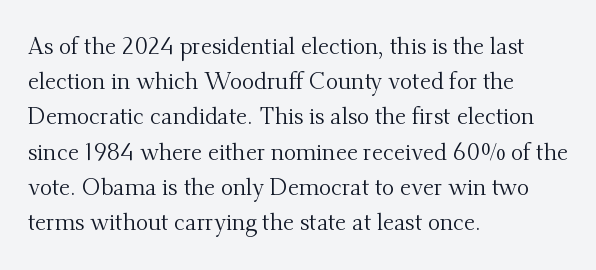
Q: Is the text bold? A: No.
Q: Is the text italic (slanted)? A: No, it is upright.
Q: Is the text underlined? A: No.
Q: How is the paragraph aligned? A: Left-aligned.
Q: Is the spacing between letters normal or unusually wide? A: Normal.
Q: Is the spacing between lines tight, normal or loose? A: Normal.
